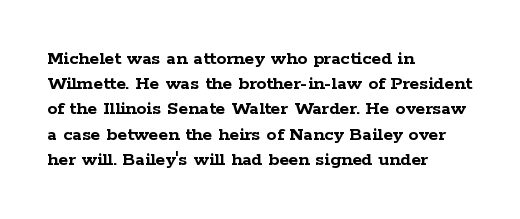
The image shows 20 px bold type, upright; set left-aligned, normal line spacing (1.26x), normal letter spacing, not underlined.
